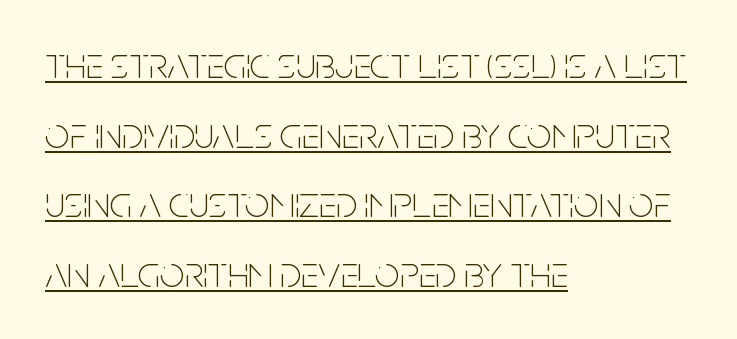
{"serif": "no", "italic": "no", "bold": "no", "weight": "thin", "width": "condensed", "stroke_contrast": "low", "x_height": "large", "monospaced": "no", "underline": "yes", "align": "left", "line_spacing": "normal", "line_spacing_ratio": 1.58, "letter_spacing": "normal", "letter_spacing_em": 0.0, "glyph_px": 44}
